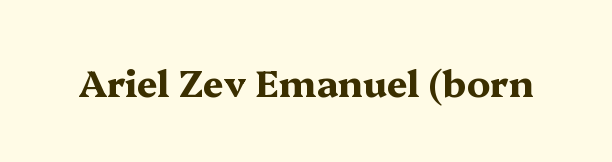
{"serif": "yes", "italic": "no", "bold": "yes", "weight": "bold", "width": "wide", "stroke_contrast": "medium", "x_height": "medium", "monospaced": "no", "underline": "no", "letter_spacing": "normal", "letter_spacing_em": 0.0, "glyph_px": 37}
